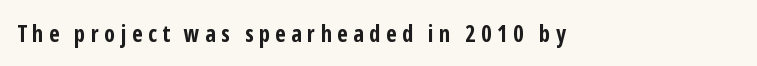
The lettering holds an erect, upright posture throughout. Strokes here are thick enough to call this a true bold. Substantial extra tracking has been applied to these lines. The specimen omits any rule beneath the text block's lines.
